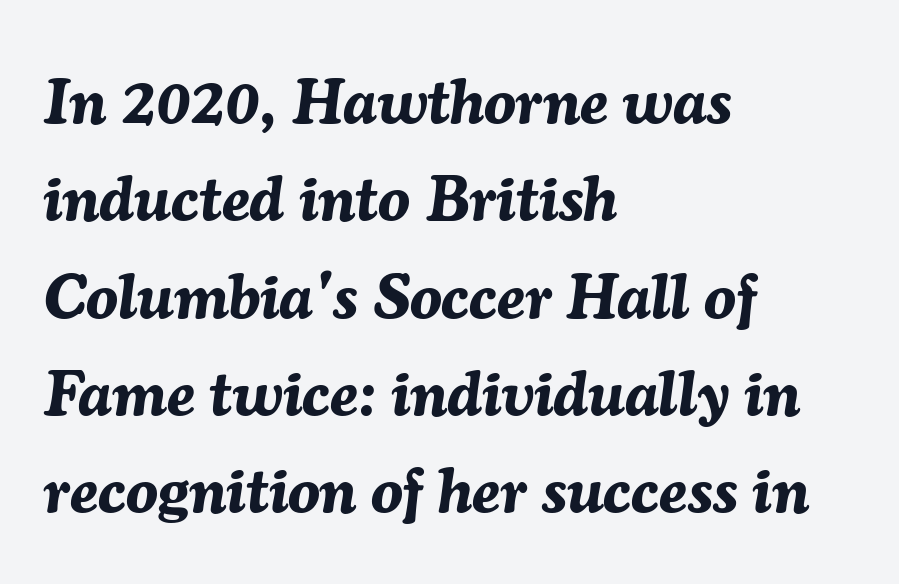
{"italic": "yes", "lean": "right", "slant_degrees": 7, "bold": "yes", "weight": "bold", "width": "normal", "stroke_contrast": "medium", "x_height": "medium", "monospaced": "no", "underline": "no", "align": "left", "line_spacing": "normal", "line_spacing_ratio": 1.52, "letter_spacing": "normal", "letter_spacing_em": 0.0, "glyph_px": 64}
